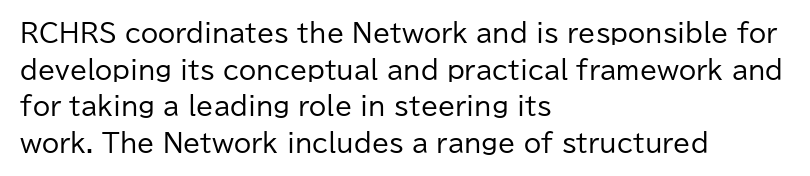
Weight: in the light-to-regular range. In CSS terms this would be text-align: left. The letters stand straight up with perfectly vertical stems. Each new line begins a customary step beneath the previous one. Characters follow at the spacing the type designer built in.
